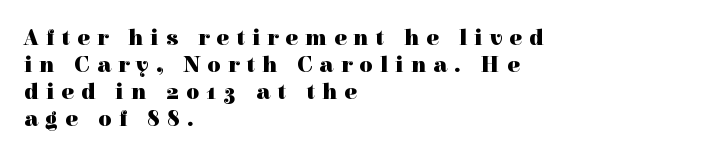
{"italic": "no", "bold": "yes", "underline": "no", "align": "left", "line_spacing_ratio": 1.18, "letter_spacing": "wide", "letter_spacing_em": 0.32, "glyph_px": 23}
